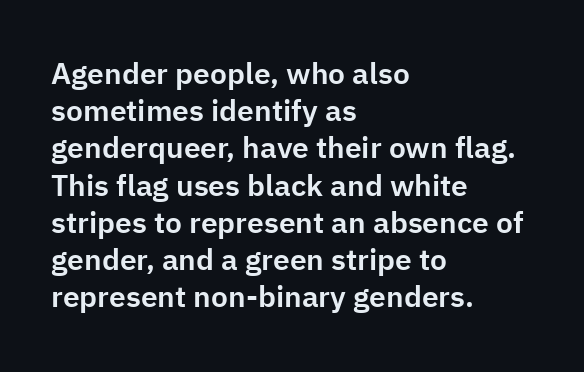
Q: Is the text italic (slanted)? A: No, it is upright.
Q: Is the typeface a serif or a sans-serif typeface? A: Sans-serif.
Q: Is the text underlined? A: No.
Q: How is the paragraph aligned? A: Left-aligned.
Q: Is the spacing between letters normal or unusually wide? A: Normal.
Q: Width (condensed, normal, or wide)? A: Normal.
Q: Stroke contrast? A: Low.
Q: x-height? A: Medium.
Q: Monospaced? A: No.
